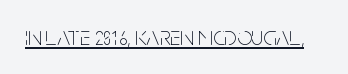
Short note: letters normally spaced. Is this a heavy cut? Hardly; it is regular or lighter. This sample uses an upright cut, with every glyph sitting square on the baseline. Is there an underline? Yes — a line sits under the letters.
